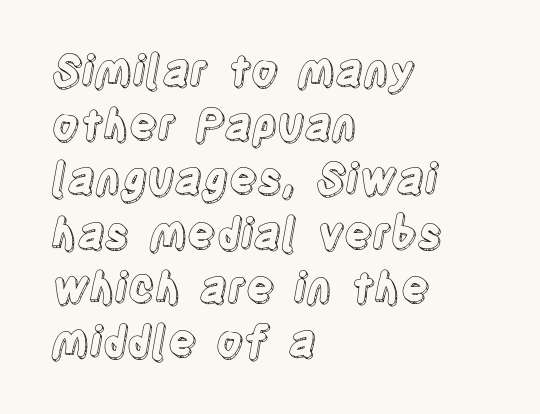
The image shows 42 px condensed type; set left-aligned, normal line spacing (1.29x), normal letter spacing, not underlined; a large x-height.
